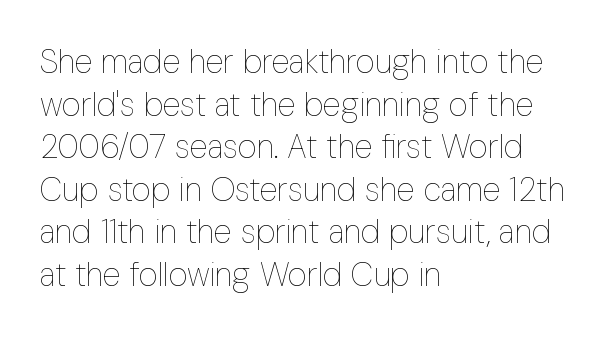
Q: Is the text bold? A: No.
Q: Is the text italic (slanted)? A: No, it is upright.
Q: Is the text underlined? A: No.
Q: How is the paragraph aligned? A: Left-aligned.
Q: Is the spacing between letters normal or unusually wide? A: Normal.
Q: Is the spacing between lines tight, normal or loose? A: Normal.
Q: Width (condensed, normal, or wide)? A: Condensed.
Q: Stroke contrast? A: Low.
Q: x-height? A: Medium.
Q: Monospaced? A: No.
